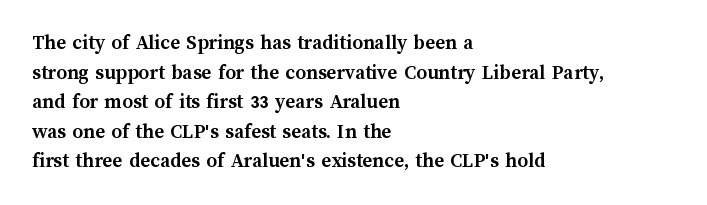
The vertical gap from one line to the next is medium. Beneath every word, the page is bare. Nothing unusual about the tracking: characters are spaced as the font intends. Its strokes are broad and dark, the hallmark of bold type. This sample uses an upright cut, with every glyph sitting square on the baseline. If you drew a ruler down the left edge, every line would touch it.
